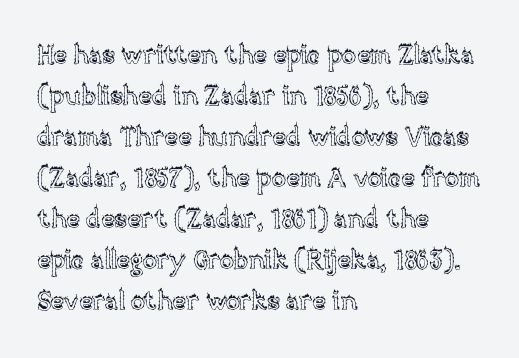
Descenders hang freely into open space. The font's upright variant was chosen for this text. Alignment: flush left. Leading: standard. The letterforms sit shoulder to shoulder at normal distance.
